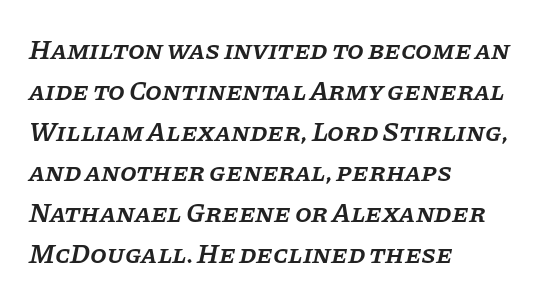
{"italic": "yes", "lean": "right", "slant_degrees": 11, "bold": "semi", "underline": "no", "align": "left", "line_spacing": "normal", "line_spacing_ratio": 1.51, "letter_spacing": "normal", "letter_spacing_em": 0.0, "glyph_px": 27}
